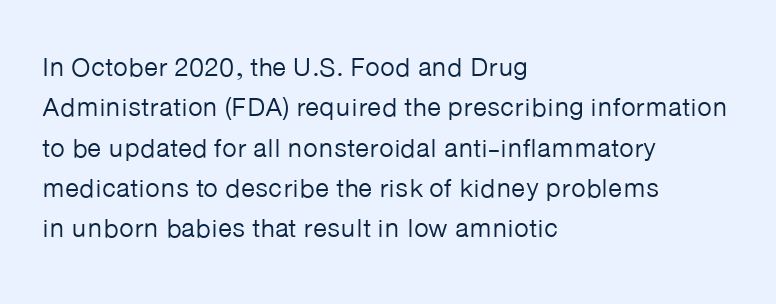
{"italic": "no", "bold": "no", "underline": "no", "align": "left", "line_spacing": "normal", "line_spacing_ratio": 1.55, "letter_spacing": "normal", "letter_spacing_em": 0.0, "glyph_px": 26}
